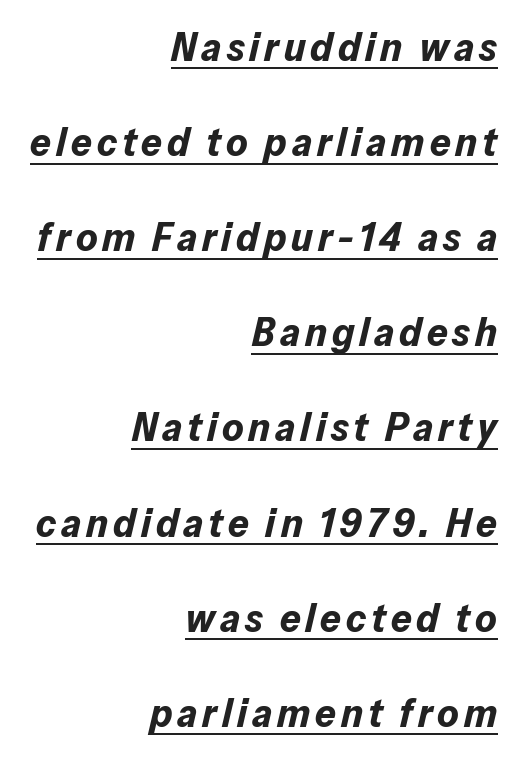
{"italic": "yes", "lean": "right", "slant_degrees": 13, "bold": "yes", "weight": "bold", "width": "normal", "stroke_contrast": "low", "x_height": "medium", "monospaced": "no", "underline": "yes", "align": "right", "line_spacing": "loose", "line_spacing_ratio": 2.32, "glyph_px": 41}
